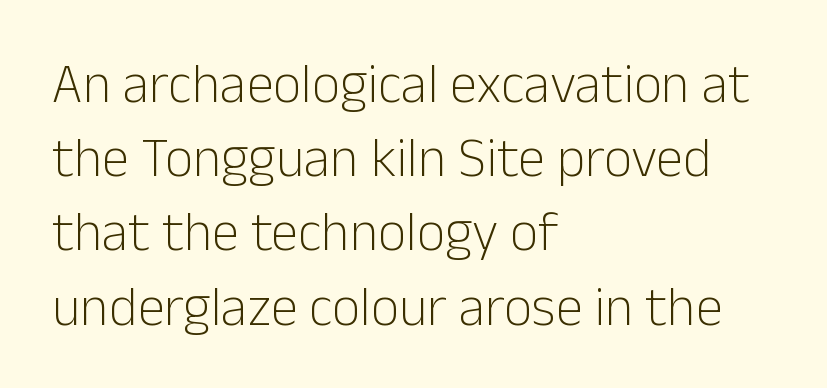
Posture: vertical. The text was rendered using a sans face with plain stroke endings. How are the letters spaced? Ordinarily, with no added tracking. Notice how descenders clear the ascenders below comfortably — that's standard leading. Teacher's note: observe the even left margin — that is flush-left alignment.
